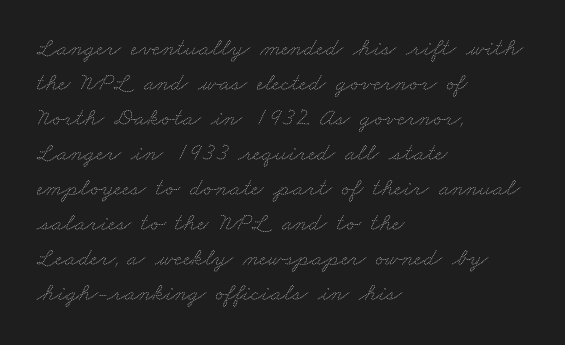
Q: Is the text bold? A: No.
Q: Is the text underlined? A: No.
Q: How is the paragraph aligned? A: Left-aligned.
Q: Is the spacing between letters normal or unusually wide? A: Normal.
Q: Is the spacing between lines tight, normal or loose? A: Normal.
